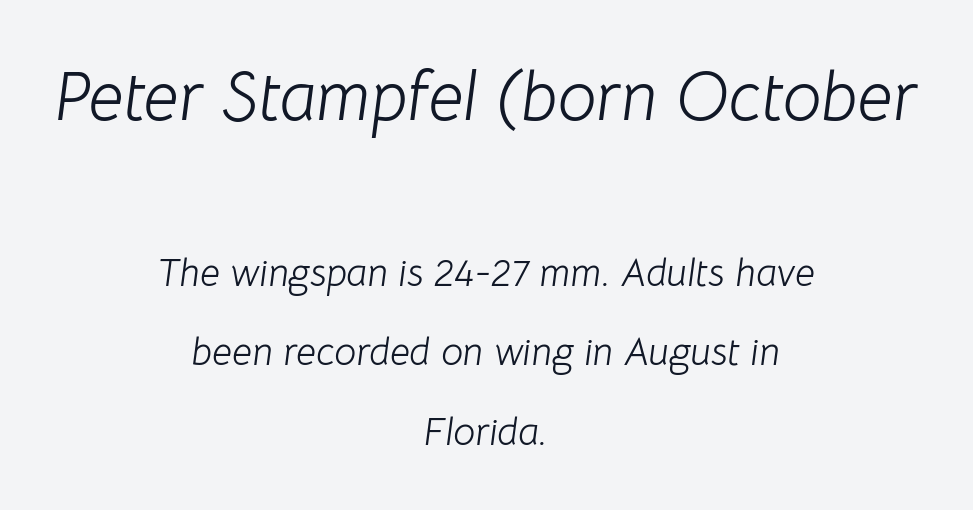
{"italic": "yes", "lean": "right", "slant_degrees": 8, "bold": "no", "weight": "light", "width": "normal", "stroke_contrast": "low", "x_height": "medium", "monospaced": "no", "underline": "no", "align": "center", "line_spacing": "loose", "line_spacing_ratio": 2.03, "letter_spacing": "normal", "letter_spacing_em": 0.0, "larger_block": "first", "size_ratio": 1.77, "glyph_px": 69}
